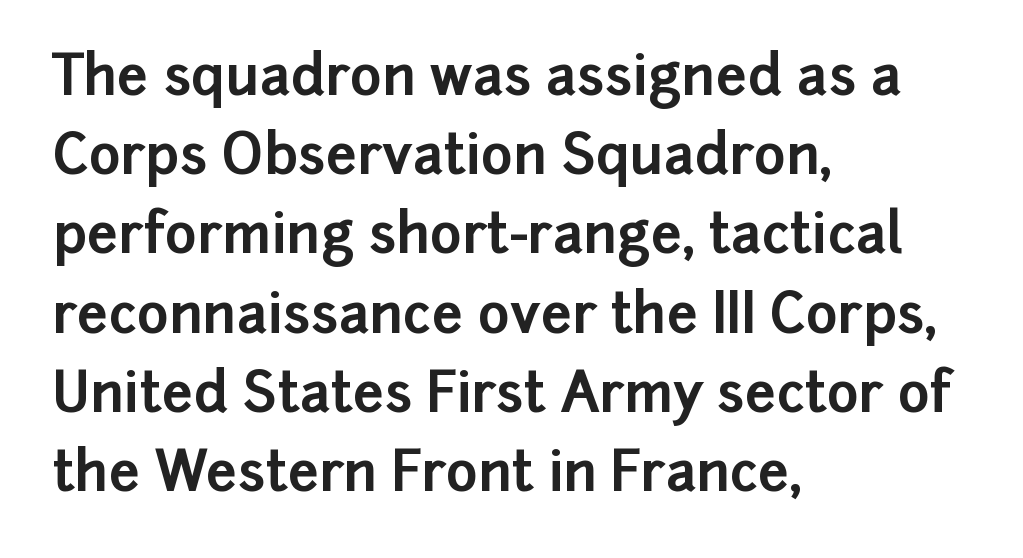
Summary of weight: heavy, a full bold. Honestly, the letter spacing is just normal — you wouldn't notice it. Has an underline been added? It has not. Casual observation: everything's shoved over to the left. A typesetter would call this proportional, since set widths differ per character.
